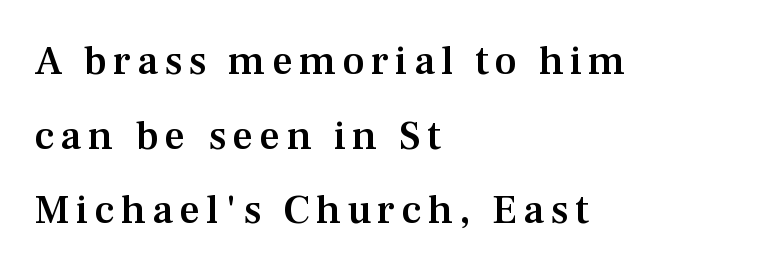
Q: Is the text bold? A: Semi-bold.
Q: Is the text italic (slanted)? A: No, it is upright.
Q: Is the typeface a serif or a sans-serif typeface? A: Serif.
Q: Is the text underlined? A: No.
Q: How is the paragraph aligned? A: Left-aligned.
Q: Width (condensed, normal, or wide)? A: Normal.
Q: Stroke contrast? A: Medium.
Q: x-height? A: Medium.
Q: Monospaced? A: No.
